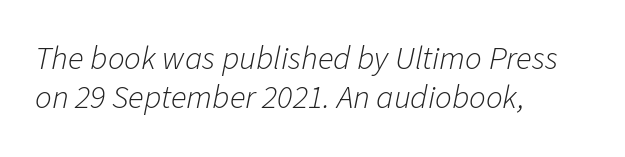
Check the space under the baseline: it is left empty. The passage shown is not bold in any degree. Yep, that's italic — everything's leaning. Think of a printed novel: that variable character pitch is what you see here. Leftover space on each line is placed entirely after the last word.
